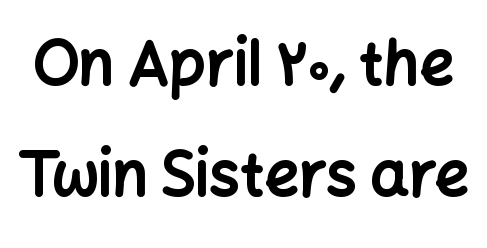
Q: Is the text bold? A: Yes.
Q: Is the text italic (slanted)? A: No, it is upright.
Q: Is the typeface a serif or a sans-serif typeface? A: Sans-serif.
Q: Is the text underlined? A: No.
Q: Is the spacing between letters normal or unusually wide? A: Normal.
Q: Width (condensed, normal, or wide)? A: Normal.
Q: Stroke contrast? A: Low.
Q: x-height? A: Medium.
Q: Monospaced? A: No.
